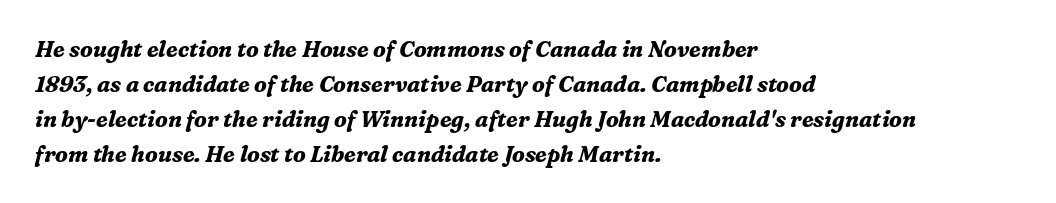
Does the copy run flush right? No — it runs flush left. Standard letterfit; no display-style spreading of the glyphs. The foot of each line stays bare and open. The axis of the letterforms is tilted away from vertical. The characters look thick and weighty, a clear bold. Regular leading.
